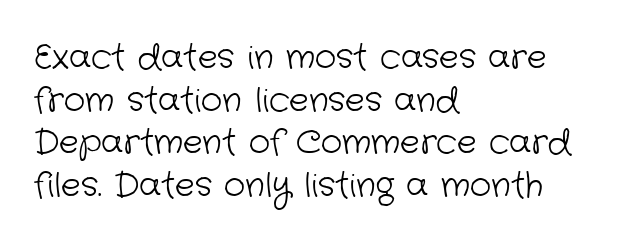
The image shows 33 px light sans-serif type; set left-aligned, normal line spacing (1.29x), normal letter spacing, not underlined; low stroke contrast and a medium x-height.
